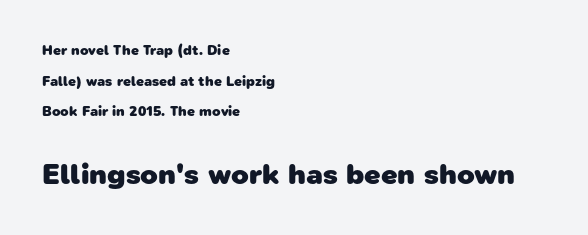
This rendering leaves character spacing at its baseline value. The font is running at its bold setting. The letters in the lower block stand taller than those in the block above. Is the block centered? No — it sits flush against the left margin. The rendering uses natural spacing where letterforms have individual widths. Regarding leading, the lines here are spaced well apart.
